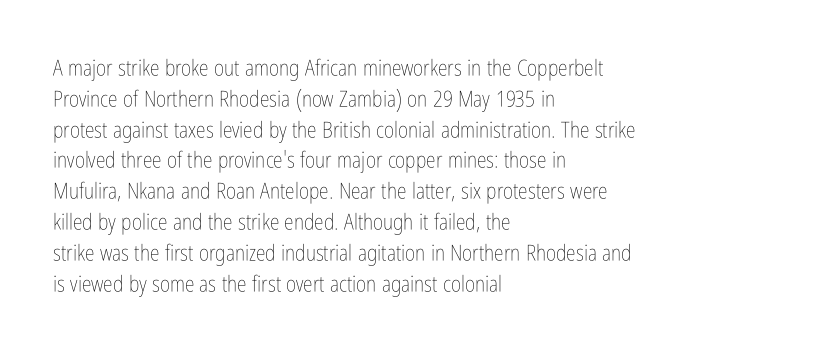
The image shows 22 px text type, upright; set left-aligned, normal line spacing (1.4x), normal letter spacing, not underlined.
